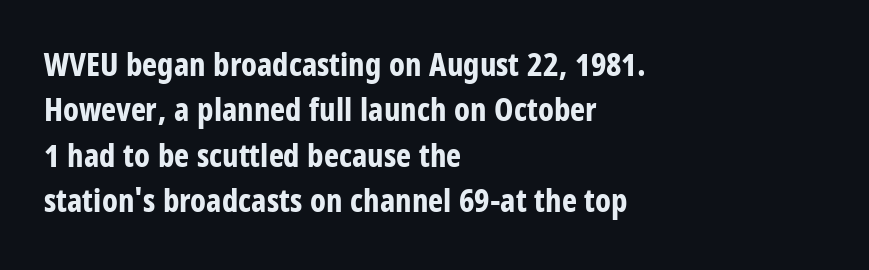
Q: Is the text bold? A: Yes.
Q: Is the text italic (slanted)? A: No, it is upright.
Q: Is the typeface a serif or a sans-serif typeface? A: Sans-serif.
Q: Is the text underlined? A: No.
Q: How is the paragraph aligned? A: Left-aligned.
Q: Is the spacing between letters normal or unusually wide? A: Normal.
Q: Is the spacing between lines tight, normal or loose? A: Normal.
Q: Width (condensed, normal, or wide)? A: Condensed.
Q: Stroke contrast? A: Low.
Q: x-height? A: Large.
Q: Monospaced? A: No.
